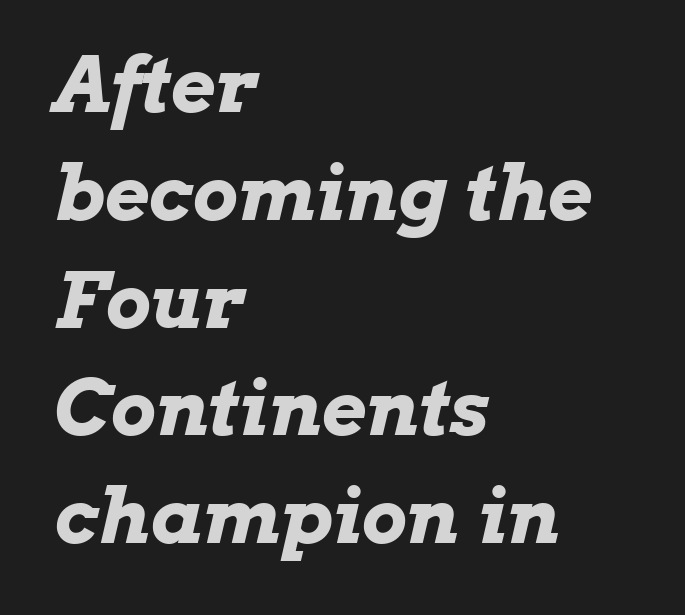
Characters follow at the spacing the type designer built in. Thick stems and heavy bowls — unmistakably bold. Line spacing here is normal. Horizontal alignment here is leftward, the default for most running prose. There's an unmistakable incline to the writing here. Clear beneath every line of the passage.
